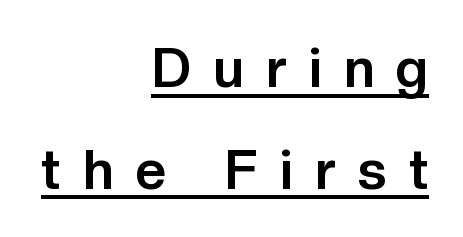
{"serif": "no", "italic": "no", "bold": "yes", "weight": "bold", "width": "normal", "stroke_contrast": "low", "x_height": "medium", "monospaced": "no", "underline": "yes", "align": "right", "line_spacing_ratio": 1.88, "letter_spacing": "wide", "letter_spacing_em": 0.42, "glyph_px": 54}
